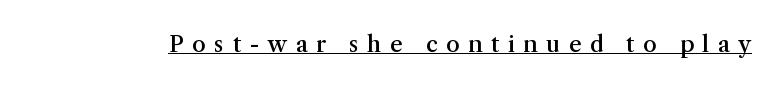
{"italic": "no", "bold": "semi", "underline": "yes", "letter_spacing": "wide", "letter_spacing_em": 0.39, "glyph_px": 22}
